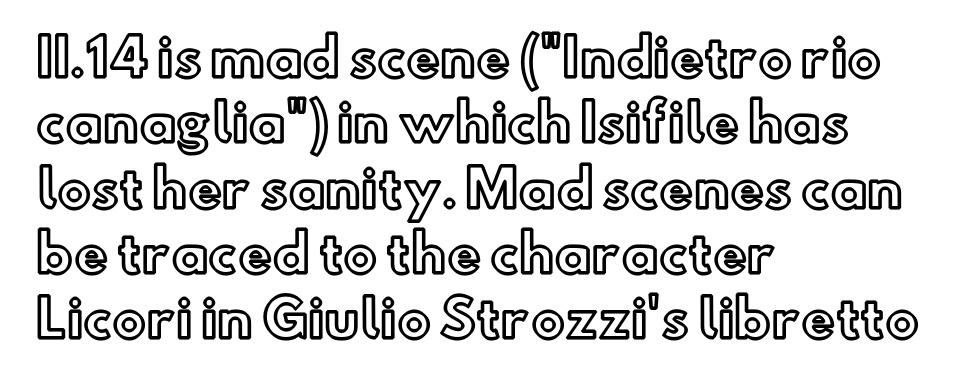
Q: Is the text italic (slanted)? A: No, it is upright.
Q: Is the text underlined? A: No.
Q: How is the paragraph aligned? A: Left-aligned.
Q: Is the spacing between letters normal or unusually wide? A: Normal.
Q: Is the spacing between lines tight, normal or loose? A: Normal.
Q: Width (condensed, normal, or wide)? A: Normal.
Q: x-height? A: Small.
Q: Monospaced? A: No.
